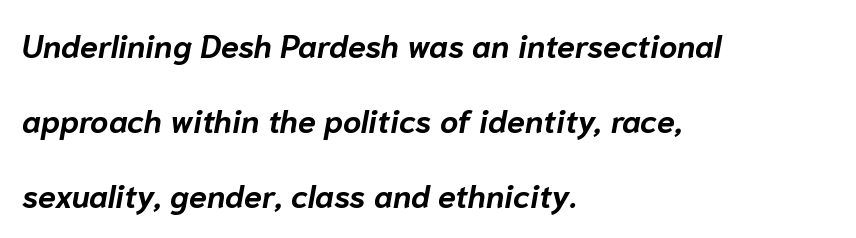
The rendering uses natural spacing where letterforms have individual widths. The typesetting leans heavy: a genuine bold. Airy leading. Glance below the letters and you will spot only blank space. Does the lettering tilt? It does — this is italic. The passage is arranged the way most books set body copy — flush left.
